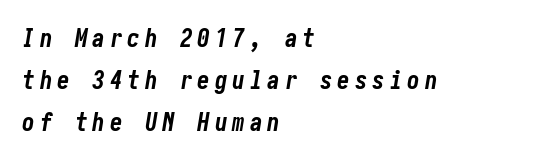
Q: Is the text bold? A: Yes.
Q: Is the text italic (slanted)? A: Yes, it leans right by about 10 degrees.
Q: Is the text underlined? A: No.
Q: How is the paragraph aligned? A: Left-aligned.
Q: Is the spacing between letters normal or unusually wide? A: Unusually wide.
Q: Is the spacing between lines tight, normal or loose? A: Normal.
